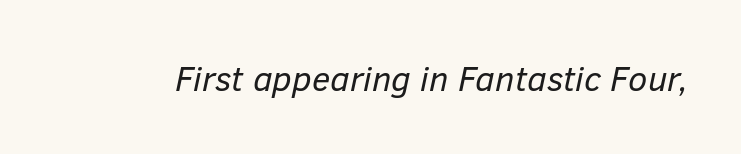
{"italic": "yes", "lean": "right", "slant_degrees": 12, "bold": "no", "weight": "regular", "width": "normal", "stroke_contrast": "low", "x_height": "medium", "monospaced": "no", "underline": "no", "letter_spacing": "normal", "letter_spacing_em": 0.0, "glyph_px": 35}
